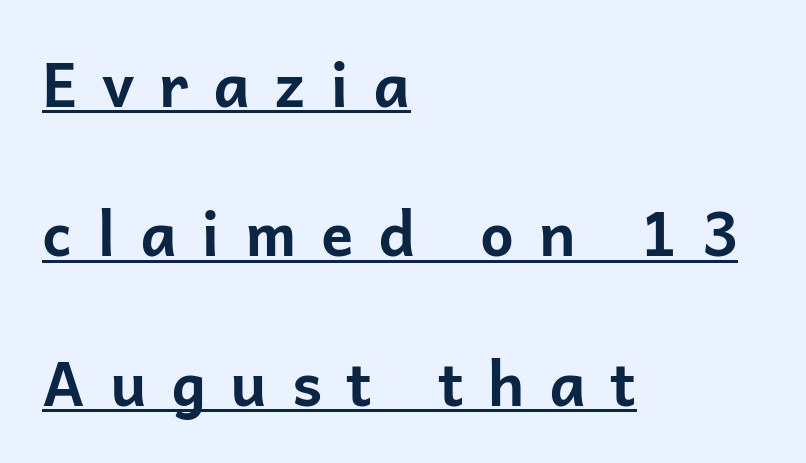
The image shows 60 px bold sans-serif type, upright; set left-aligned, loose line spacing (2.49x), unusually wide letter spacing (+0.41 em), underlined; low stroke contrast and a medium x-height.
